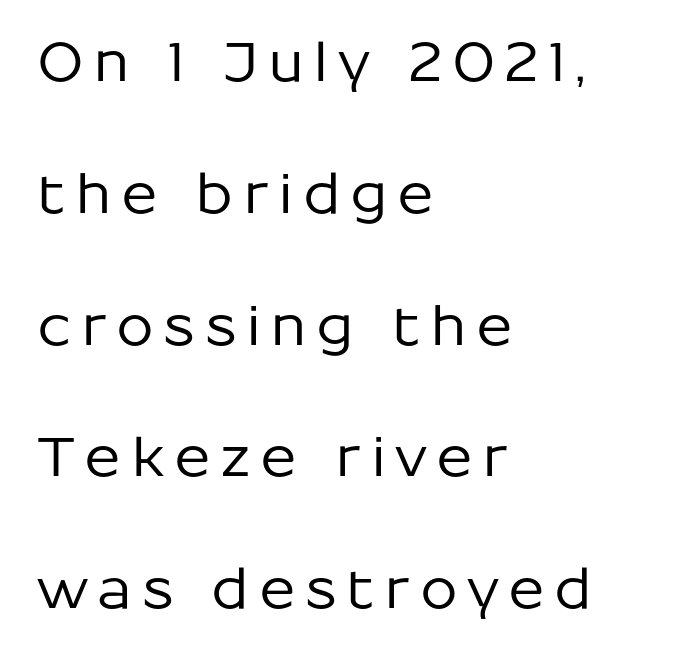
{"serif": "no", "italic": "no", "width": "normal", "stroke_contrast": "low", "x_height": "medium", "monospaced": "no", "underline": "no", "align": "left", "line_spacing": "loose", "line_spacing_ratio": 2.44, "glyph_px": 54}
